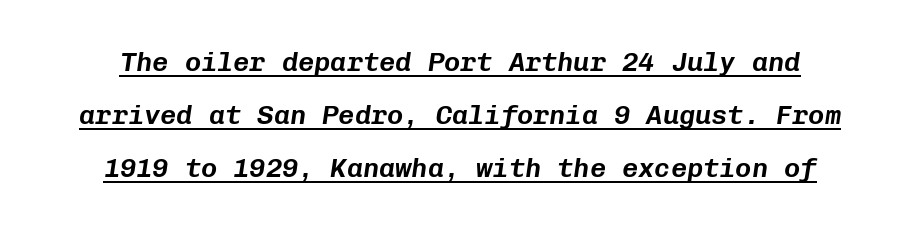
The image shows 27 px text type, italic (leaning right); set loose line spacing (1.97x), normal letter spacing, underlined.
